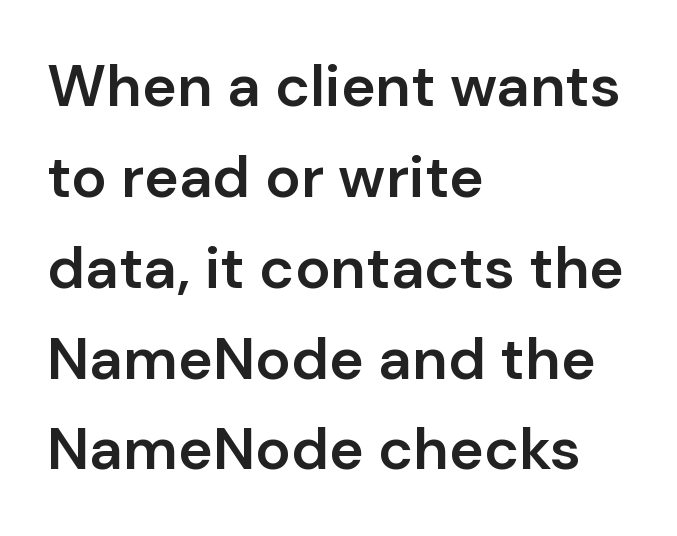
Q: Is the text bold? A: Semi-bold.
Q: Is the text italic (slanted)? A: No, it is upright.
Q: Is the typeface a serif or a sans-serif typeface? A: Sans-serif.
Q: Is the text underlined? A: No.
Q: How is the paragraph aligned? A: Left-aligned.
Q: Is the spacing between letters normal or unusually wide? A: Normal.
Q: Is the spacing between lines tight, normal or loose? A: Normal.
Q: Width (condensed, normal, or wide)? A: Normal.
Q: Stroke contrast? A: Low.
Q: x-height? A: Medium.
Q: Monospaced? A: No.
